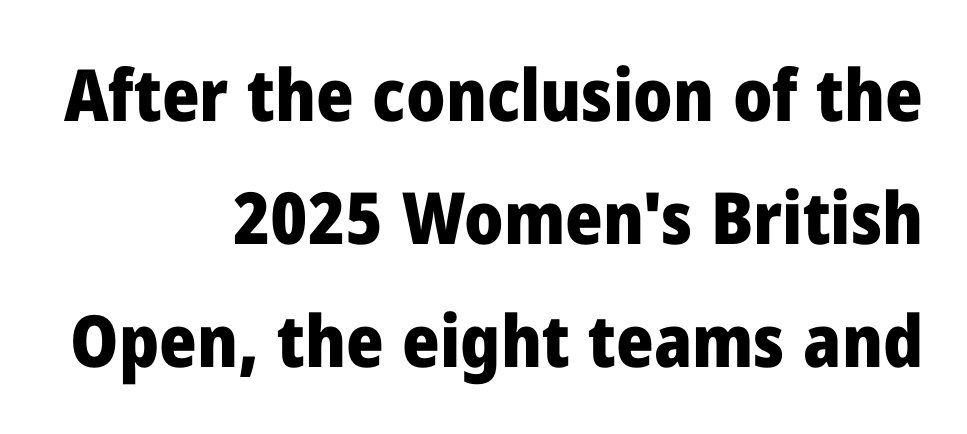
Q: Is the text bold? A: Yes.
Q: Is the text italic (slanted)? A: No, it is upright.
Q: Is the typeface a serif or a sans-serif typeface? A: Sans-serif.
Q: Is the text underlined? A: No.
Q: How is the paragraph aligned? A: Right-aligned.
Q: Is the spacing between letters normal or unusually wide? A: Normal.
Q: Width (condensed, normal, or wide)? A: Normal.
Q: Stroke contrast? A: Low.
Q: x-height? A: Medium.
Q: Monospaced? A: No.
